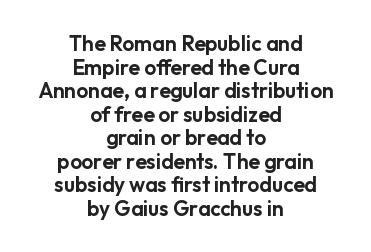
A bare baseline throughout the passage. The paragraph shown floats in the horizontal middle. Designer's note — italics off, roman on. Rows of type sit shoulder to shoulder in the vertical direction. The passage shown has conventional tracking throughout.
